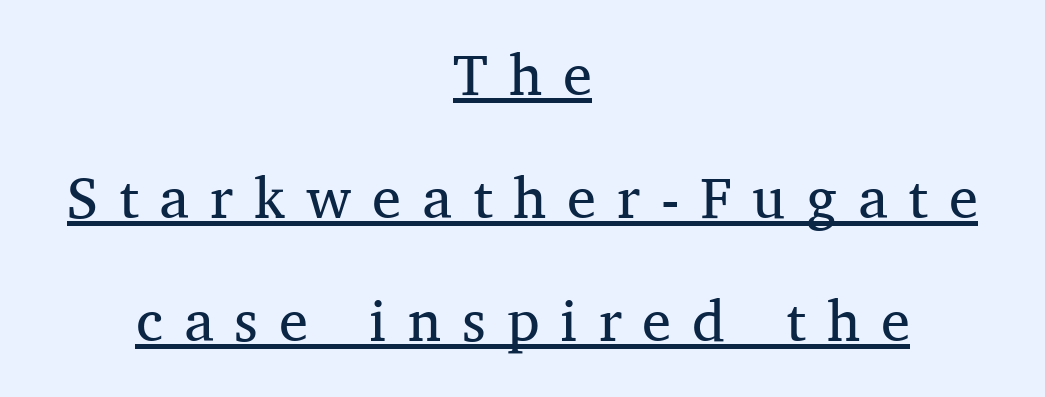
Q: Is the text bold? A: No.
Q: Is the text italic (slanted)? A: No, it is upright.
Q: Is the typeface a serif or a sans-serif typeface? A: Serif.
Q: Is the text underlined? A: Yes.
Q: How is the paragraph aligned? A: Centered.
Q: Is the spacing between letters normal or unusually wide? A: Unusually wide.
Q: Is the spacing between lines tight, normal or loose? A: Loose.
Q: Width (condensed, normal, or wide)? A: Normal.
Q: Stroke contrast? A: Medium.
Q: x-height? A: Medium.
Q: Monospaced? A: No.
